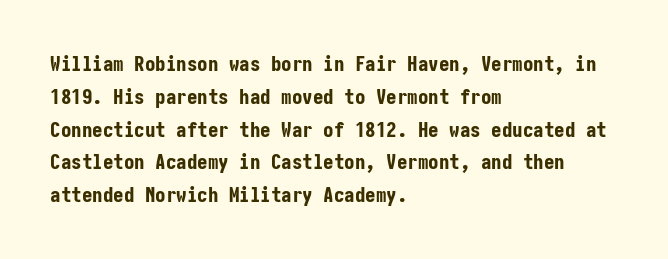
The image shows 21 px bold type, upright; set left-aligned, normal line spacing (1.56x), normal letter spacing, not underlined.
